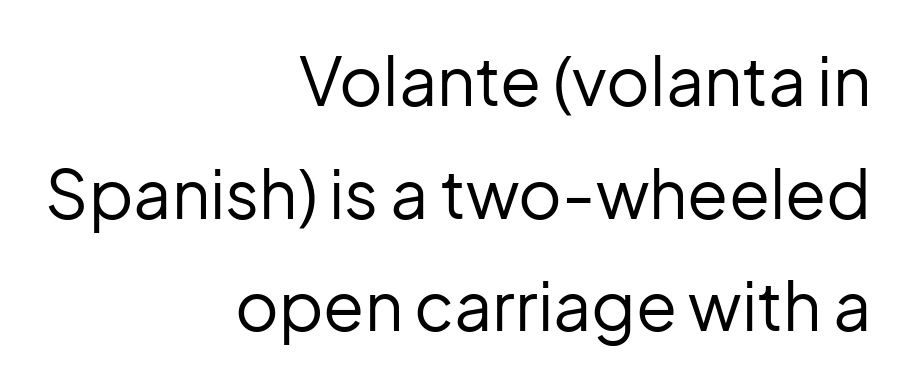
The image shows 67 px regular-weight sans-serif type, upright; set right-aligned, normal line spacing (1.68x), normal letter spacing, not underlined; low stroke contrast and a medium x-height.
